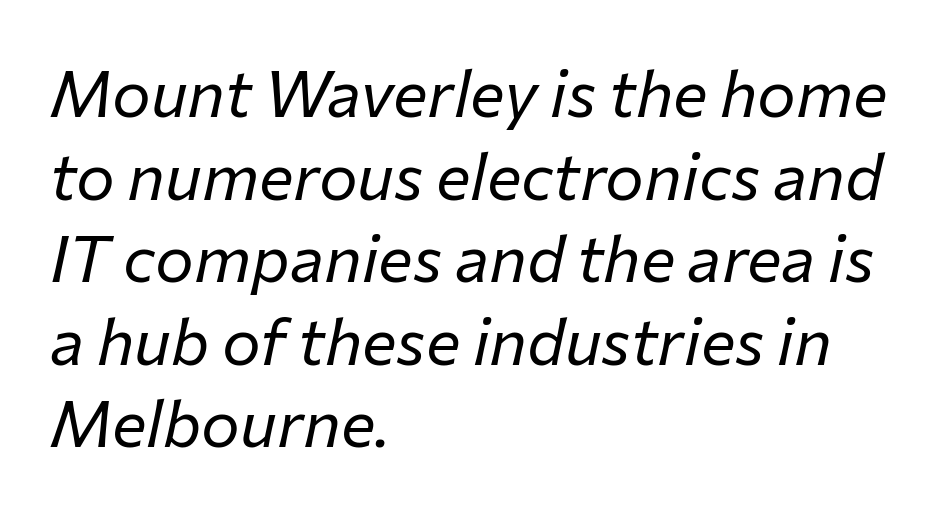
{"italic": "yes", "lean": "right", "slant_degrees": 12, "bold": "no", "weight": "regular", "width": "normal", "stroke_contrast": "low", "x_height": "medium", "monospaced": "no", "underline": "no", "align": "left", "line_spacing": "normal", "line_spacing_ratio": 1.27, "letter_spacing": "normal", "letter_spacing_em": 0.0, "glyph_px": 65}
